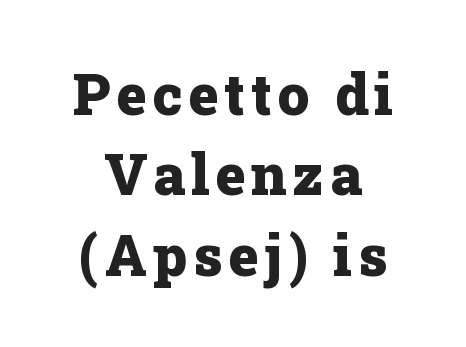
Chunky letters — that's bold for sure. Stroke terminals: seriffed. Whoever set this chose a conventional vertical rhythm. Looks like regular typesetting: each glyph gets only the width it needs.
